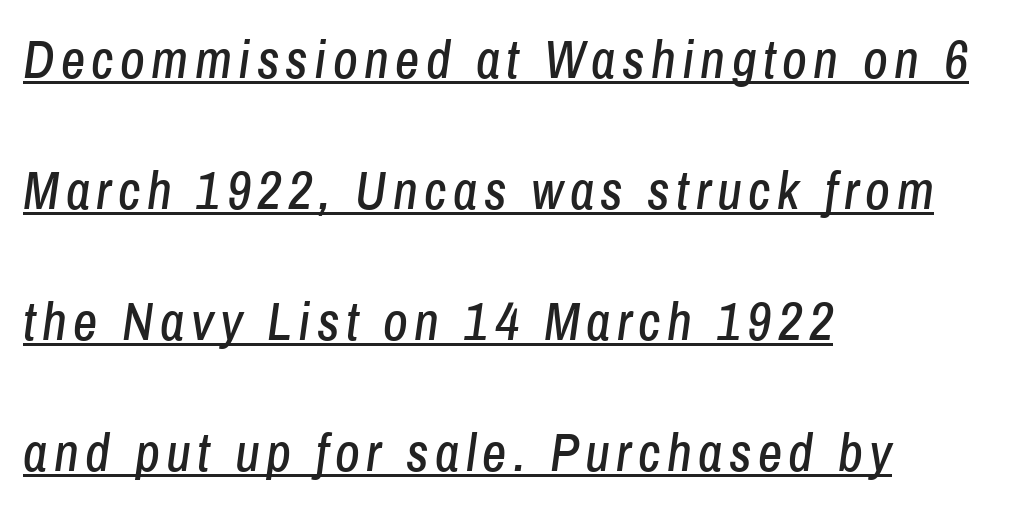
Teacher's note: observe the even left margin — that is flush-left alignment. Does the lettering tilt? It does — this is italic. Is this a fixed-width face? No — the glyphs have proportional, varying widths. Widely set lines give the paragraph a tall, airy silhouette. A continuous stroke trails under the words, as in a hyperlink.
